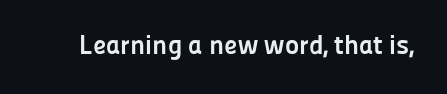
{"italic": "no", "bold": "yes", "underline": "no", "letter_spacing": "normal", "letter_spacing_em": 0.0, "glyph_px": 27}
